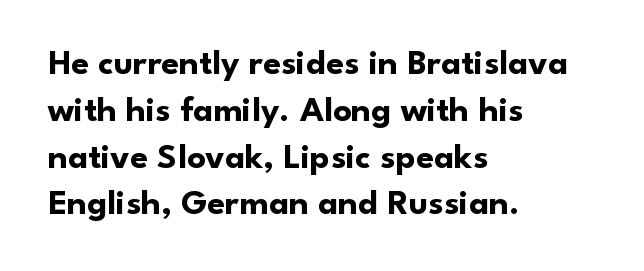
{"serif": "no", "italic": "no", "bold": "yes", "weight": "bold", "width": "normal", "stroke_contrast": "low", "x_height": "small", "monospaced": "no", "underline": "no", "align": "left", "line_spacing": "normal", "line_spacing_ratio": 1.3, "letter_spacing": "normal", "letter_spacing_em": 0.0, "glyph_px": 36}
